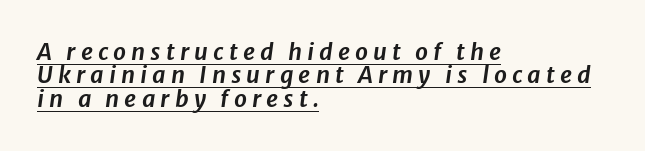
The image shows 23 px text type, italic (leaning right); set left-aligned, tight line spacing (1.02x), unusually wide letter spacing (+0.22 em), underlined.
